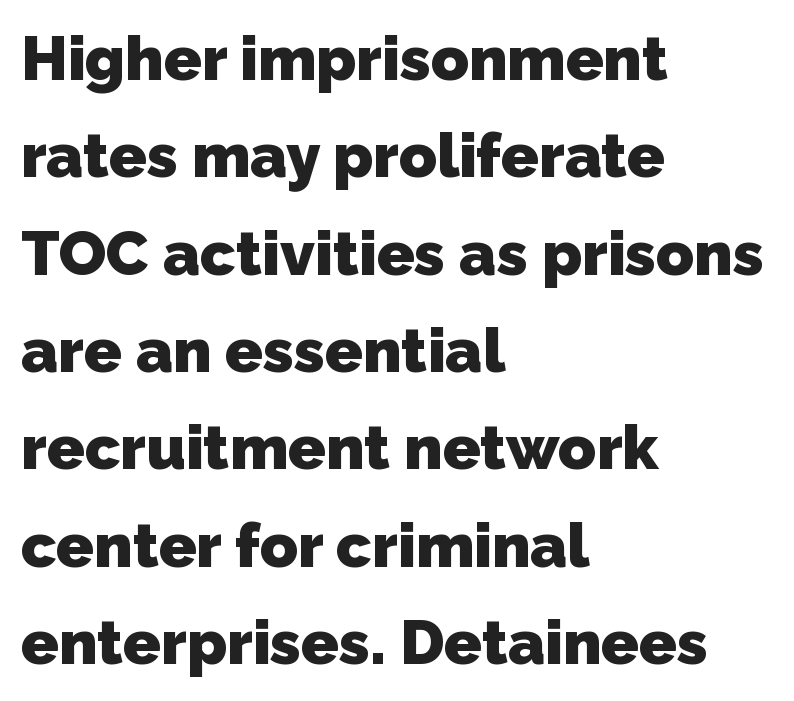
{"serif": "no", "bold": "yes", "weight": "heavy", "width": "normal", "stroke_contrast": "low", "x_height": "medium", "monospaced": "no", "underline": "no", "align": "left", "line_spacing": "normal", "line_spacing_ratio": 1.57, "letter_spacing": "normal", "letter_spacing_em": 0.0, "glyph_px": 62}
